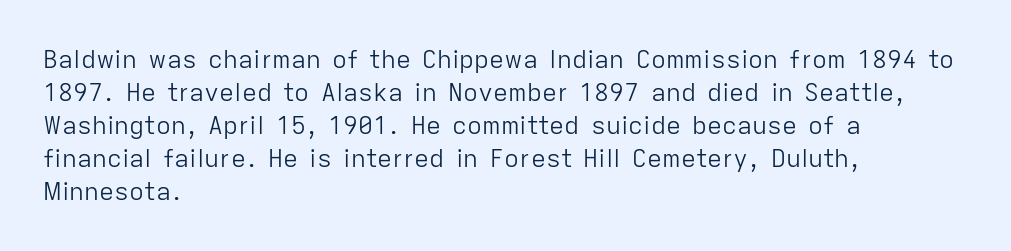
{"italic": "no", "bold": "no", "underline": "no", "align": "left", "line_spacing": "normal", "line_spacing_ratio": 1.32, "letter_spacing": "normal", "letter_spacing_em": 0.0, "glyph_px": 25}
